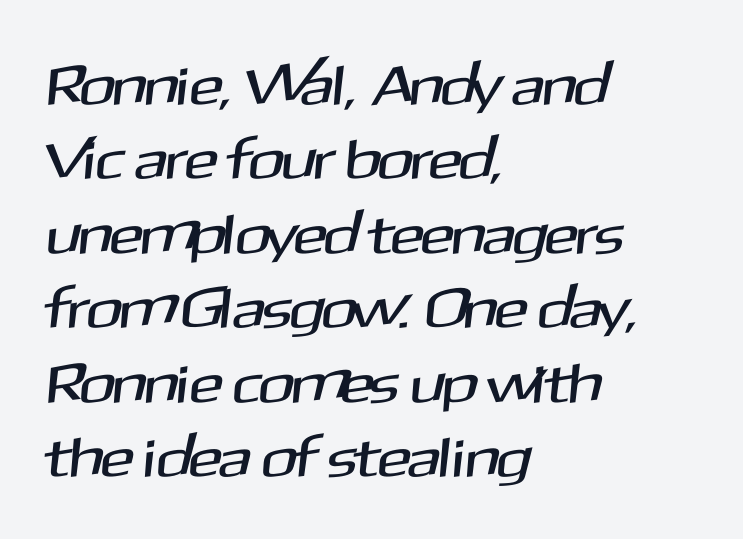
{"serif": "no", "width": "normal", "stroke_contrast": "medium", "x_height": "medium", "monospaced": "no", "underline": "no", "align": "left", "line_spacing": "normal", "line_spacing_ratio": 1.33, "letter_spacing": "normal", "letter_spacing_em": 0.0, "glyph_px": 56}
